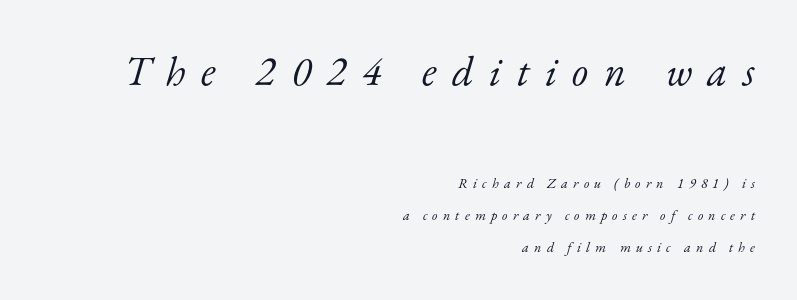
{"serif": "yes", "italic": "yes", "lean": "right", "slant_degrees": 17, "bold": "no", "weight": "light", "width": "normal", "stroke_contrast": "low", "x_height": "small", "monospaced": "no", "underline": "no", "align": "right", "line_spacing": "loose", "line_spacing_ratio": 2.31, "letter_spacing": "wide", "letter_spacing_em": 0.37, "larger_block": "first", "size_ratio": 3.0, "glyph_px": 42}
